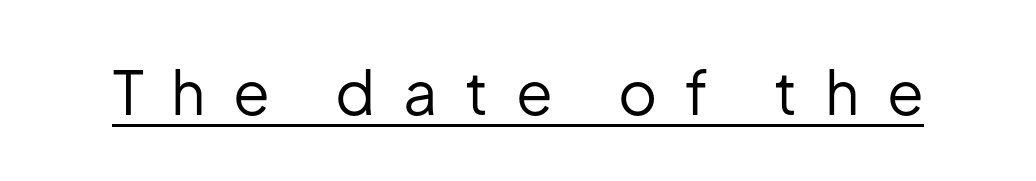
{"serif": "no", "italic": "no", "bold": "no", "weight": "regular", "width": "normal", "stroke_contrast": "low", "x_height": "medium", "monospaced": "no", "underline": "yes", "letter_spacing": "wide", "letter_spacing_em": 0.46, "glyph_px": 60}
